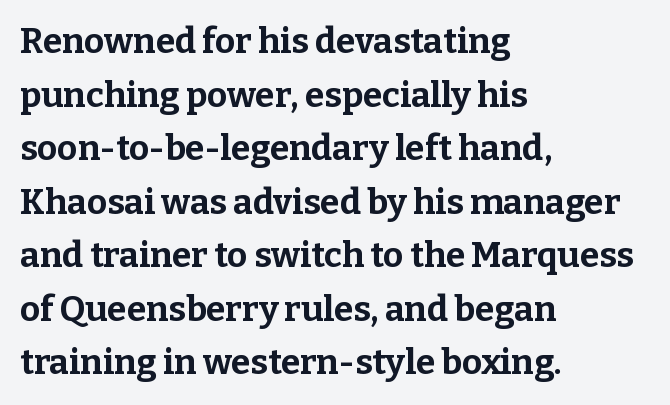
Characters remain perfectly vertical along every line. The text block is weighted toward the left margin, trailing off unevenly rightward. Glyph-to-glyph distance matches everyday printed text. Reading down the column, the eye jumps a familiar distance to each next line.
